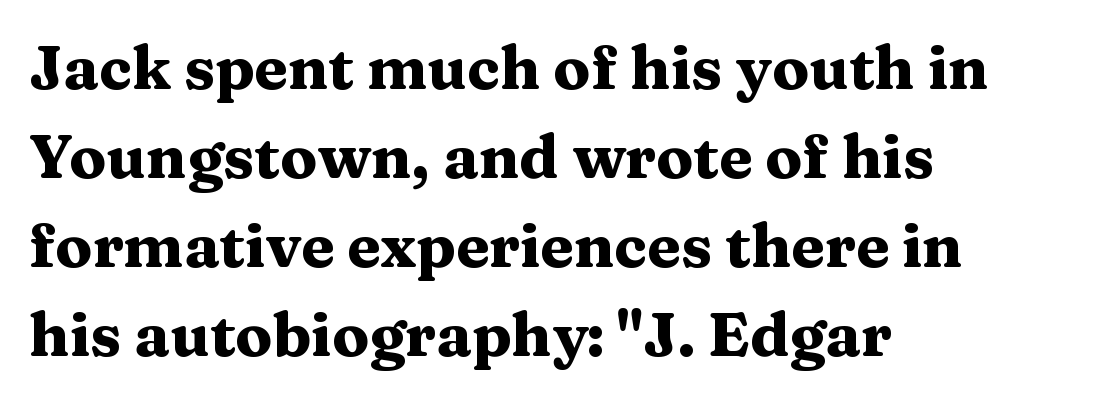
Q: Is the text bold? A: Yes.
Q: Is the text italic (slanted)? A: No, it is upright.
Q: Is the typeface a serif or a sans-serif typeface? A: Serif.
Q: Is the text underlined? A: No.
Q: How is the paragraph aligned? A: Left-aligned.
Q: Is the spacing between letters normal or unusually wide? A: Normal.
Q: Is the spacing between lines tight, normal or loose? A: Normal.
Q: Width (condensed, normal, or wide)? A: Wide.
Q: Stroke contrast? A: Medium.
Q: x-height? A: Medium.
Q: Monospaced? A: No.
